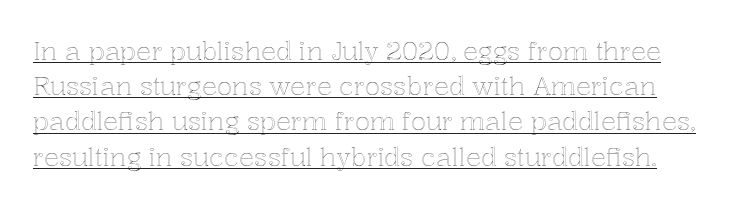
{"italic": "no", "underline": "yes", "line_spacing": "normal", "line_spacing_ratio": 1.41, "letter_spacing": "normal", "letter_spacing_em": 0.0, "glyph_px": 25}
